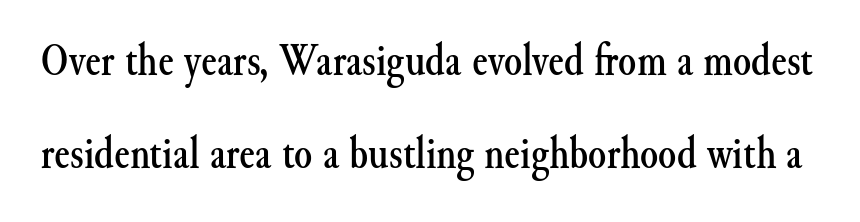
The image shows 46 px serif type, upright; set loose line spacing (2.02x), normal letter spacing, not underlined; medium stroke contrast and a small x-height.
